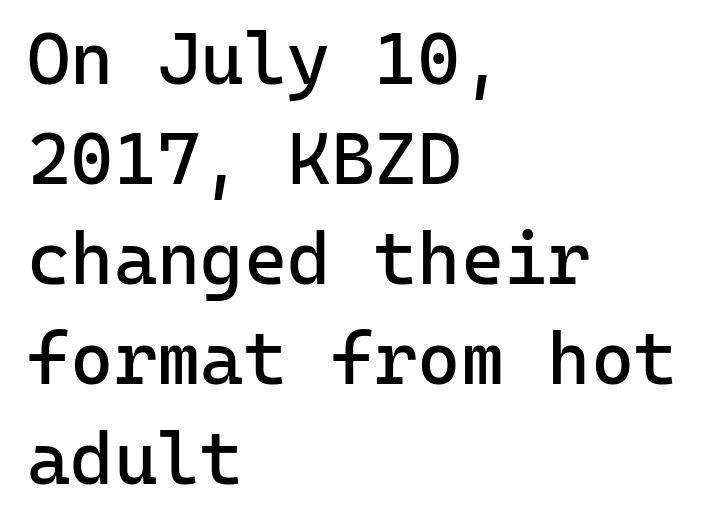
The image shows 74 px regular-weight sans-serif type, upright, monospaced; set left-aligned, normal line spacing (1.35x), normal letter spacing, not underlined; low stroke contrast and a medium x-height.
